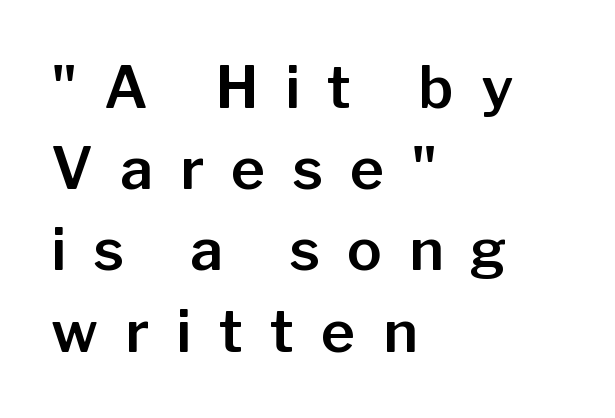
The font's upright variant was chosen for this text. Nobody drew a line under any word here. The rendering shows plain stroke endings on the letterforms — a sans-serif design. What stands out about the letter spacing? Its width — letters are far apart. Do the characters align in a grid? No, the font is proportional.
